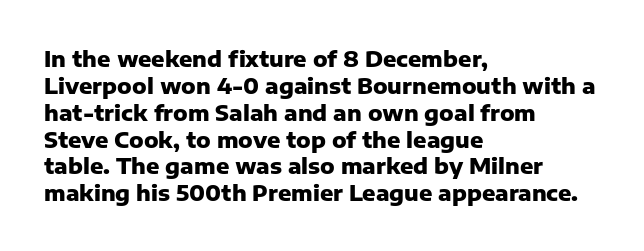
Q: Is the text bold? A: Yes.
Q: Is the text italic (slanted)? A: No, it is upright.
Q: Is the text underlined? A: No.
Q: How is the paragraph aligned? A: Left-aligned.
Q: Is the spacing between letters normal or unusually wide? A: Normal.
